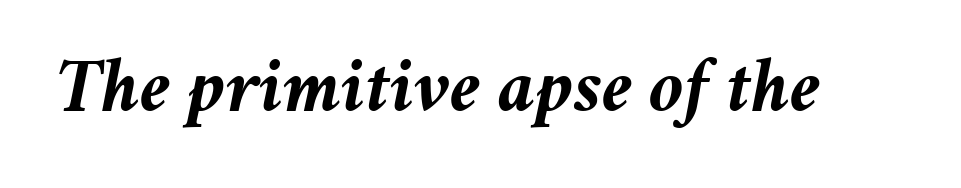
{"italic": "yes", "lean": "right", "slant_degrees": 11, "bold": "yes", "weight": "semibold", "width": "normal", "stroke_contrast": "medium", "x_height": "medium", "monospaced": "no", "underline": "no", "letter_spacing": "normal", "letter_spacing_em": 0.0, "glyph_px": 77}
